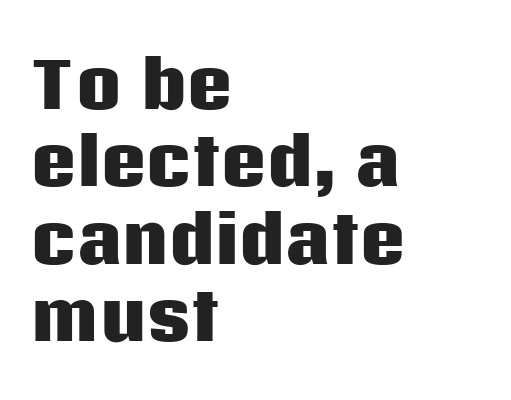
To sum up the face: it is a sans, with no serifs. Italic: no, the glyphs are upright roman. The typesetting leans heavy: a genuine bold. Each letter keeps its own natural width here, so spacing adapts to shape.
